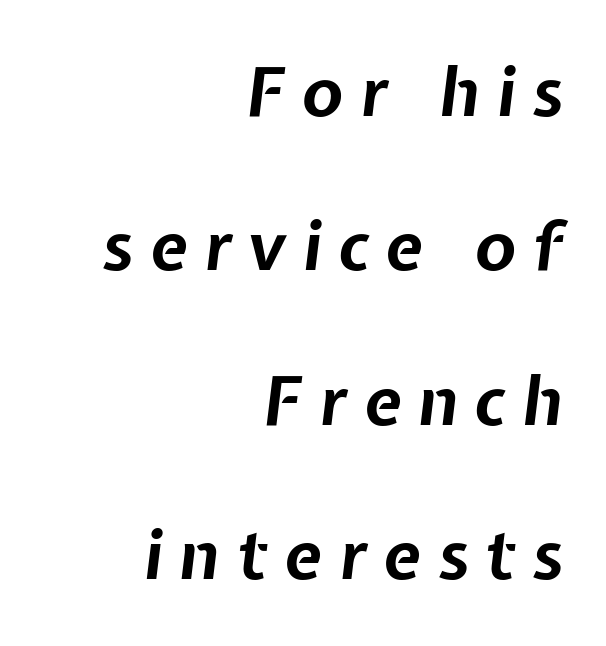
{"italic": "yes", "lean": "right", "slant_degrees": 7, "bold": "yes", "weight": "bold", "width": "normal", "stroke_contrast": "low", "x_height": "medium", "monospaced": "no", "underline": "no", "align": "right", "line_spacing": "loose", "line_spacing_ratio": 2.27, "letter_spacing": "wide", "letter_spacing_em": 0.25, "glyph_px": 68}
